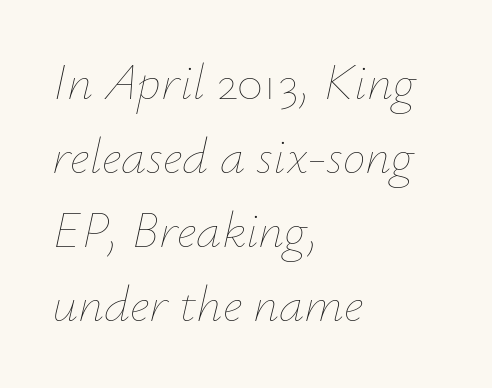
Q: Is the text bold? A: No.
Q: Is the text italic (slanted)? A: Yes, it leans right by about 12 degrees.
Q: Is the text underlined? A: No.
Q: How is the paragraph aligned? A: Left-aligned.
Q: Is the spacing between letters normal or unusually wide? A: Normal.
Q: Is the spacing between lines tight, normal or loose? A: Normal.
Q: Width (condensed, normal, or wide)? A: Normal.
Q: Stroke contrast? A: Low.
Q: x-height? A: Small.
Q: Monospaced? A: No.
